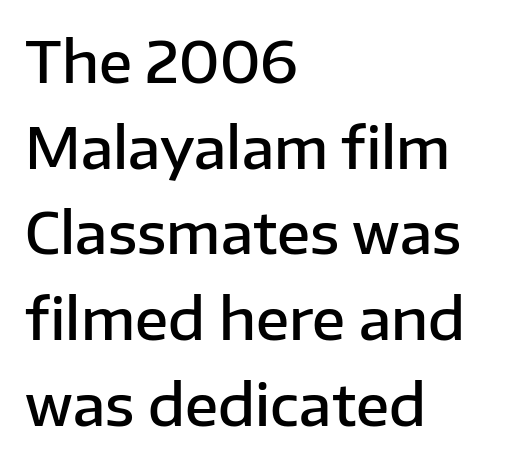
Honestly, there is no underline to notice here at all. Honestly, the letter spacing is just normal — you wouldn't notice it. This sample is left-justified, so line endings fall wherever the words run out. Are there feet on the stems? There aren't — it's a sans. Tall strokes in this sample are plumb rather than angled.
